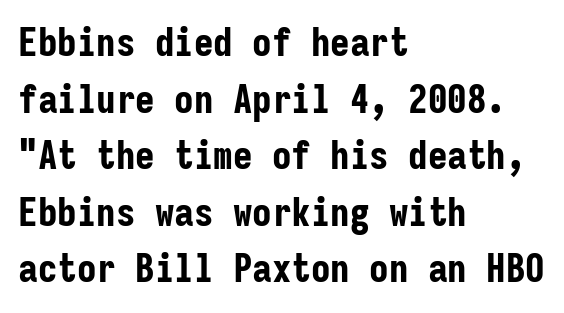
Q: Is the text bold? A: Yes.
Q: Is the text italic (slanted)? A: No, it is upright.
Q: Is the typeface a serif or a sans-serif typeface? A: Sans-serif.
Q: Is the text underlined? A: No.
Q: How is the paragraph aligned? A: Left-aligned.
Q: Is the spacing between letters normal or unusually wide? A: Normal.
Q: Is the spacing between lines tight, normal or loose? A: Normal.
Q: Width (condensed, normal, or wide)? A: Condensed.
Q: Stroke contrast? A: Low.
Q: x-height? A: Medium.
Q: Monospaced? A: Yes.
